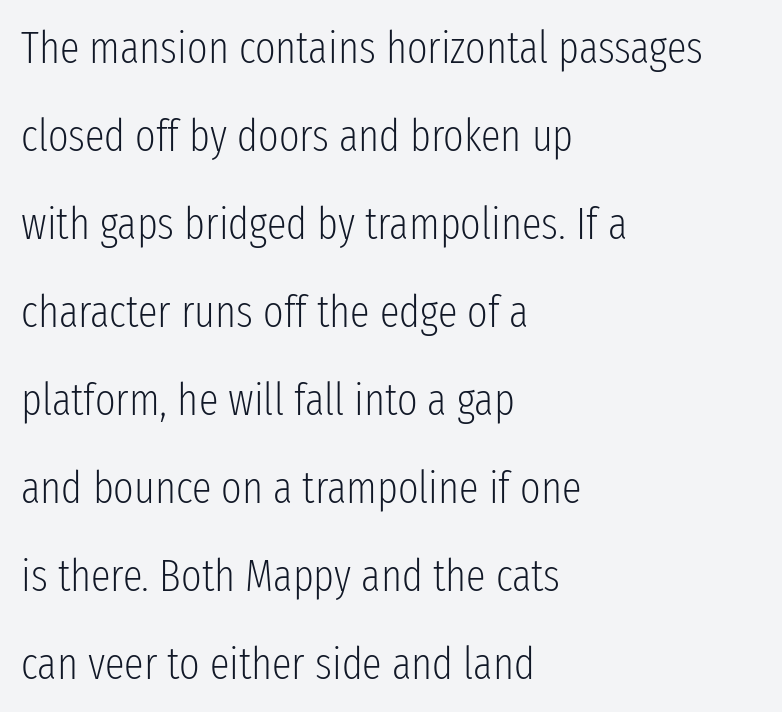
The image shows 44 px light, condensed sans-serif type, upright; set left-aligned, loose line spacing (2.0x), normal letter spacing, not underlined; low stroke contrast and a medium x-height.
